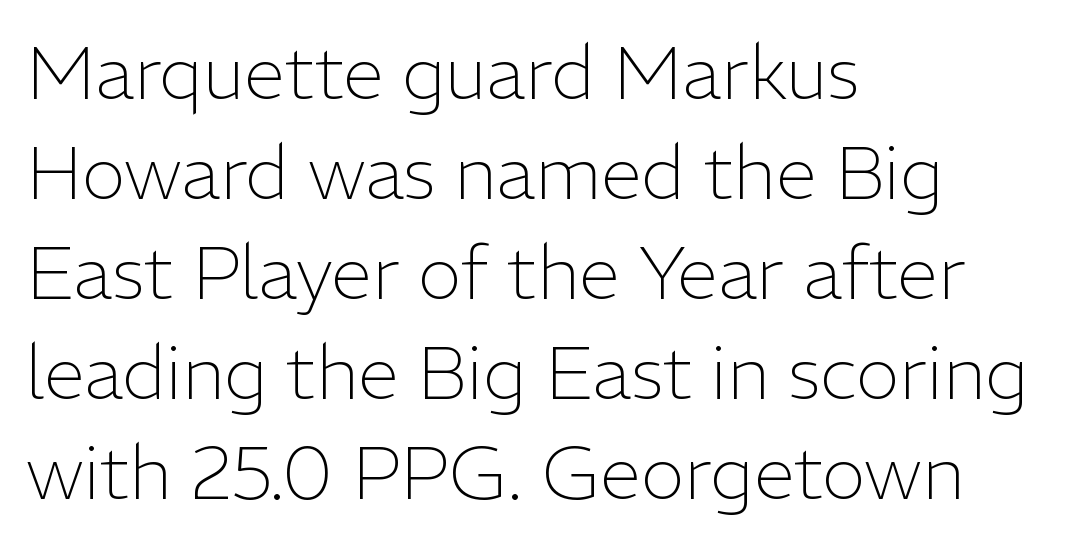
The image shows 74 px light sans-serif type, upright; set left-aligned, normal line spacing (1.35x), normal letter spacing, not underlined; low stroke contrast and a medium x-height.
